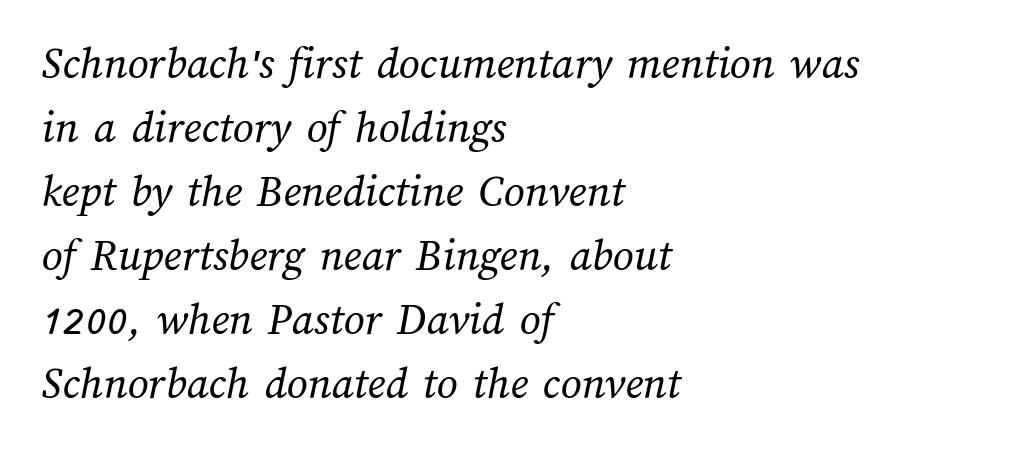
{"bold": "no", "weight": "regular", "width": "normal", "stroke_contrast": "medium", "x_height": "medium", "monospaced": "no", "underline": "no", "align": "left", "line_spacing": "normal", "line_spacing_ratio": 1.39, "letter_spacing": "normal", "letter_spacing_em": 0.0, "glyph_px": 46}
